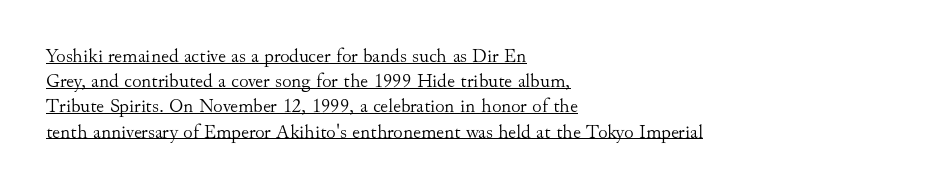
Glance below the letters and you will spot a drawn line. The letters stand upright; this is a roman face. The tracking reads as untouched default to a designer's eye. Is the stroke heavy? The answer is a plain regular-or-lighter.
